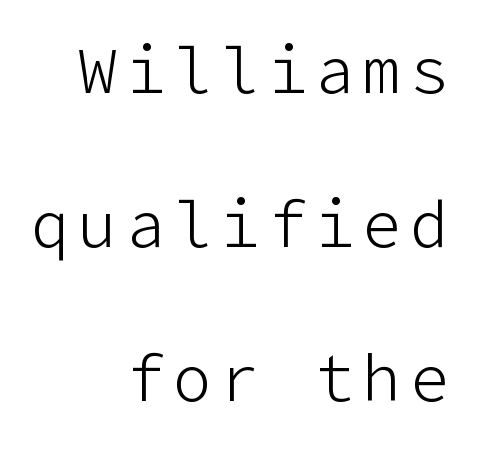
Q: Is the text bold? A: No.
Q: Is the text italic (slanted)? A: No, it is upright.
Q: Is the typeface a serif or a sans-serif typeface? A: Sans-serif.
Q: Is the text underlined? A: No.
Q: How is the paragraph aligned? A: Right-aligned.
Q: Is the spacing between lines tight, normal or loose? A: Loose.
Q: Width (condensed, normal, or wide)? A: Normal.
Q: Stroke contrast? A: Low.
Q: x-height? A: Medium.
